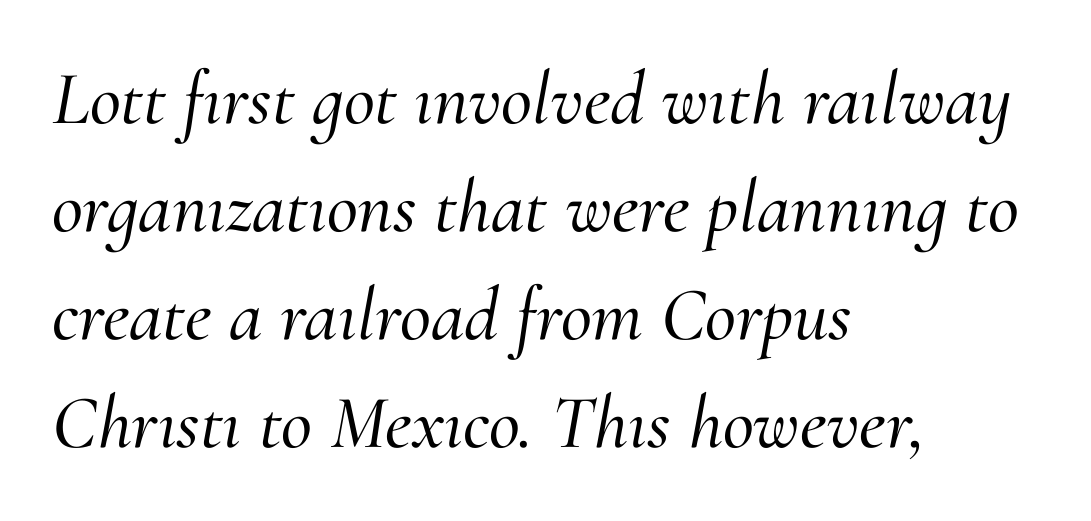
Is this a sans? No — the strokes have serifs. These lines keep a tight, regular rhythm from letter to letter. Regular leading. Glance below the letters and you will spot only blank space. The letters advance in unequal steps, a hallmark of proportional type.
